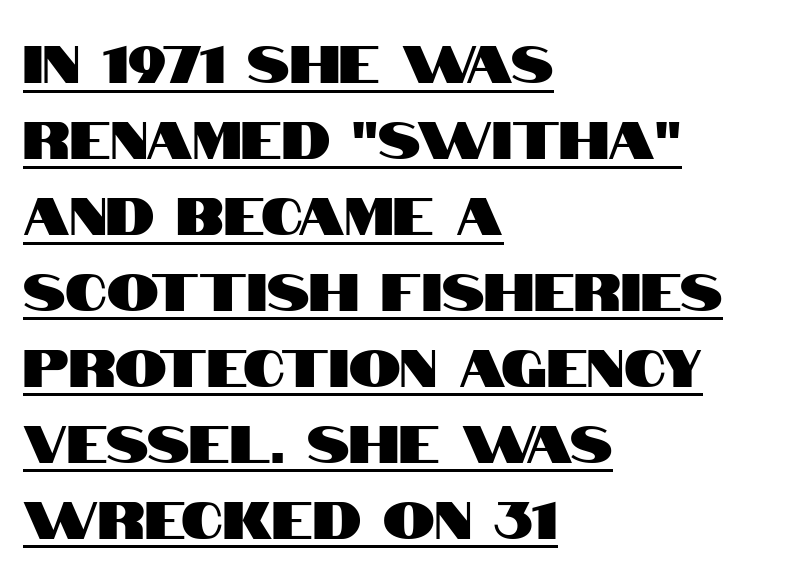
In designer terms, the underline attribute is active on this setting. These lines were composed using upright roman letters. The passage shown is typed in a proportional face where columns would drift. Default kerning and tracking; the words read as compact shapes. The type family on display is of the sans-serif kind. Leading: standard.
